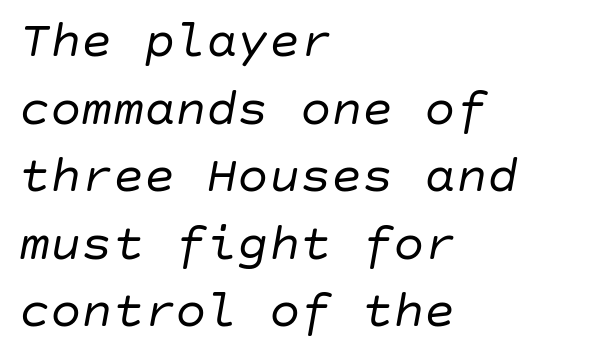
Q: Is the text bold? A: No.
Q: Is the text italic (slanted)? A: Yes, it leans right by about 10 degrees.
Q: Is the text underlined? A: No.
Q: How is the paragraph aligned? A: Left-aligned.
Q: Is the spacing between letters normal or unusually wide? A: Normal.
Q: Is the spacing between lines tight, normal or loose? A: Normal.
Q: Width (condensed, normal, or wide)? A: Normal.
Q: Stroke contrast? A: Low.
Q: x-height? A: Large.
